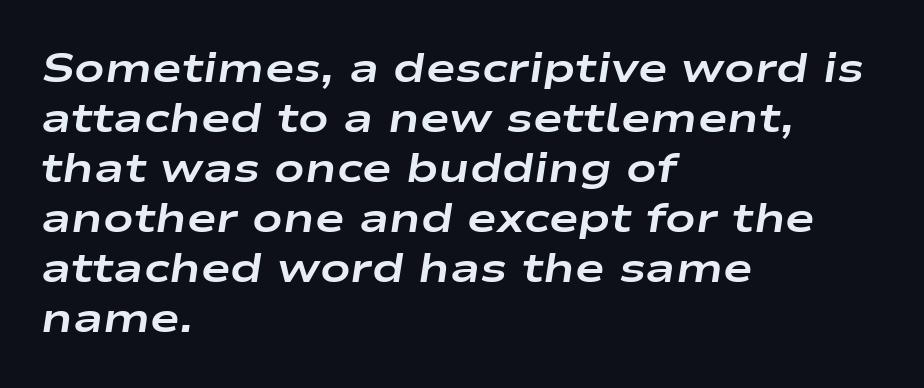
The image shows 40 px bold, wide type, italic (leaning right); set left-aligned, normal line spacing (1.25x), normal letter spacing, not underlined; low stroke contrast and a medium x-height.
